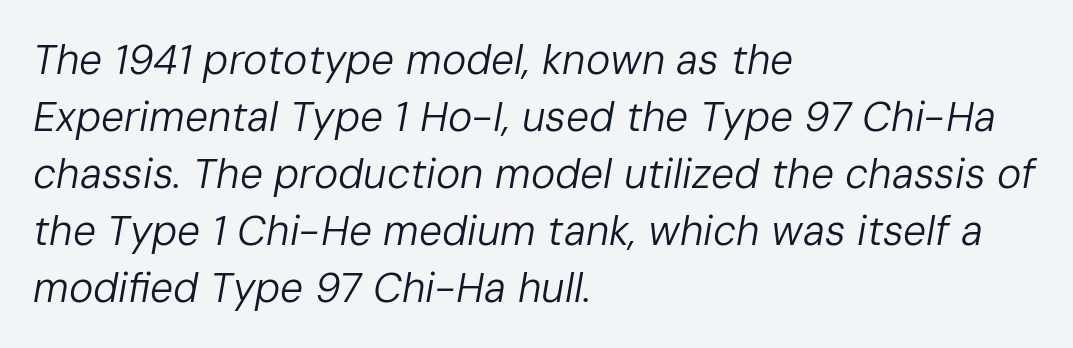
{"italic": "yes", "lean": "right", "slant_degrees": 10, "bold": "no", "weight": "regular", "width": "normal", "stroke_contrast": "low", "x_height": "medium", "monospaced": "no", "underline": "no", "align": "left", "line_spacing": "normal", "line_spacing_ratio": 1.39, "letter_spacing": "normal", "letter_spacing_em": 0.0, "glyph_px": 41}
